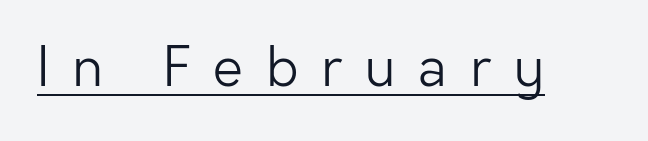
Q: Is the text bold? A: No.
Q: Is the text italic (slanted)? A: No, it is upright.
Q: Is the typeface a serif or a sans-serif typeface? A: Sans-serif.
Q: Is the text underlined? A: Yes.
Q: Is the spacing between letters normal or unusually wide? A: Unusually wide.
Q: Width (condensed, normal, or wide)? A: Normal.
Q: Stroke contrast? A: Low.
Q: x-height? A: Medium.
Q: Monospaced? A: No.
